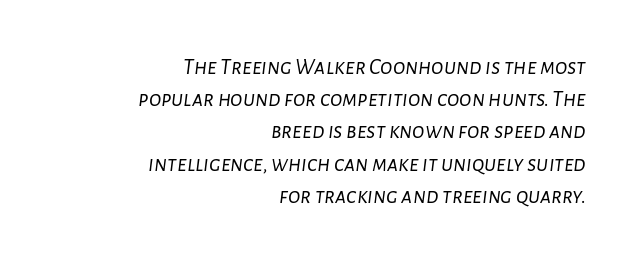
Q: Is the text bold? A: No.
Q: Is the text italic (slanted)? A: Yes, it leans right by about 7 degrees.
Q: Is the text underlined? A: No.
Q: How is the paragraph aligned? A: Right-aligned.
Q: Is the spacing between letters normal or unusually wide? A: Normal.
Q: Is the spacing between lines tight, normal or loose? A: Normal.
